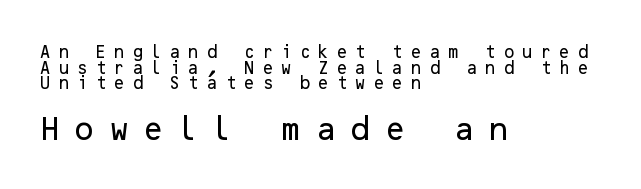
The passage shown is not underscored anywhere. Honestly, the letter spacing is so wide it's the main thing you notice. Type size steps up from the first block to the second. How would I describe the line gaps? Narrow and economical. These lines are set flush left with a ragged right edge. The axis of the letterforms is exactly vertical.
